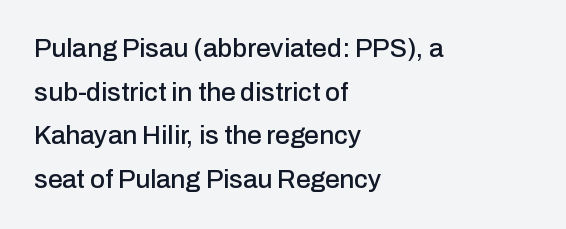
The image shows 26 px text type, upright; set left-aligned, normal line spacing (1.68x), normal letter spacing, not underlined.
